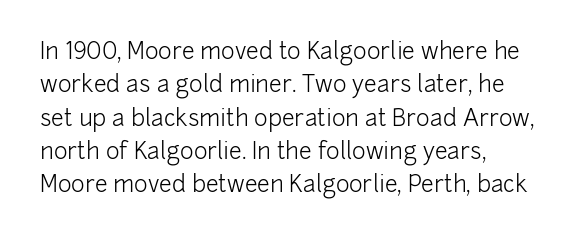
{"italic": "no", "bold": "no", "underline": "no", "line_spacing": "normal", "line_spacing_ratio": 1.45, "letter_spacing": "normal", "letter_spacing_em": 0.0, "glyph_px": 23}
